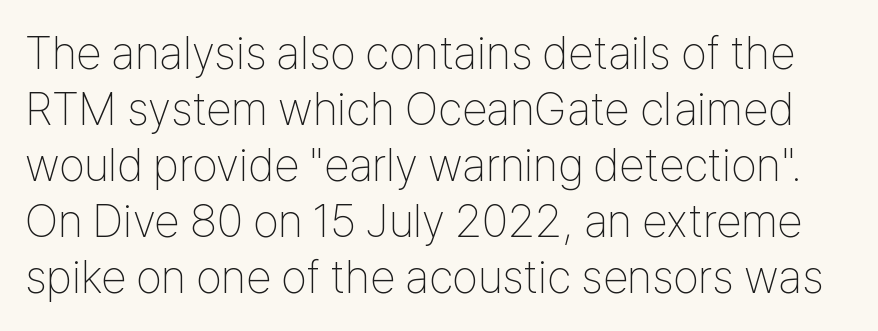
Do the characters align in a grid? No, the font is proportional. These lines are composed in type without serifs. Check the space under the baseline: it is left empty. Is this a heavy cut? Hardly; it is regular or lighter.
